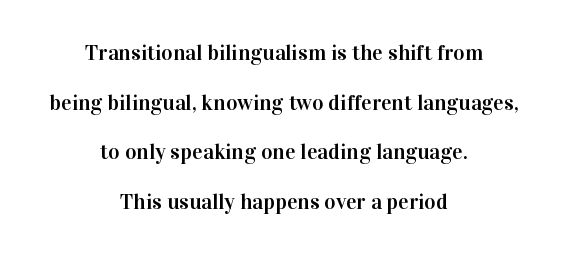
Q: Is the text italic (slanted)? A: No, it is upright.
Q: Is the text underlined? A: No.
Q: How is the paragraph aligned? A: Centered.
Q: Is the spacing between letters normal or unusually wide? A: Normal.
Q: Is the spacing between lines tight, normal or loose? A: Loose.
